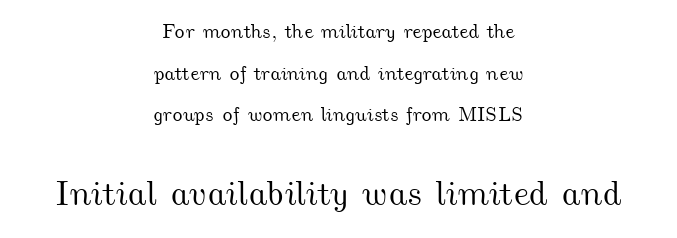
{"width": "wide", "stroke_contrast": "medium", "x_height": "small", "monospaced": "no", "underline": "no", "align": "center", "line_spacing": "loose", "line_spacing_ratio": 2.08, "letter_spacing": "normal", "letter_spacing_em": 0.0, "larger_block": "second", "size_ratio": 1.75, "glyph_px": 35}
